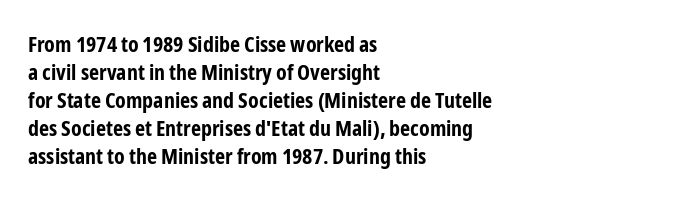
The axis of the letterforms is exactly vertical. Leftover space on each line is placed entirely after the last word. Each row of text sits above clean, open space. Students, note that the glyphs here touch the page at normal intervals.
